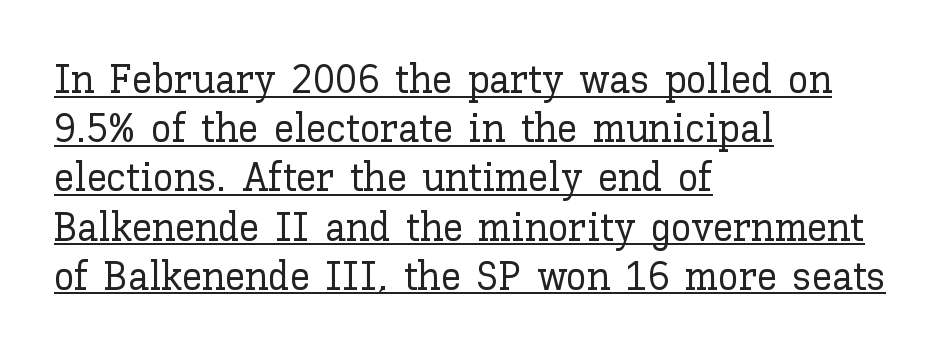
{"italic": "no", "width": "normal", "stroke_contrast": "low", "x_height": "medium", "monospaced": "no", "underline": "yes", "align": "left", "line_spacing_ratio": 1.2, "letter_spacing": "normal", "letter_spacing_em": 0.0, "glyph_px": 41}
